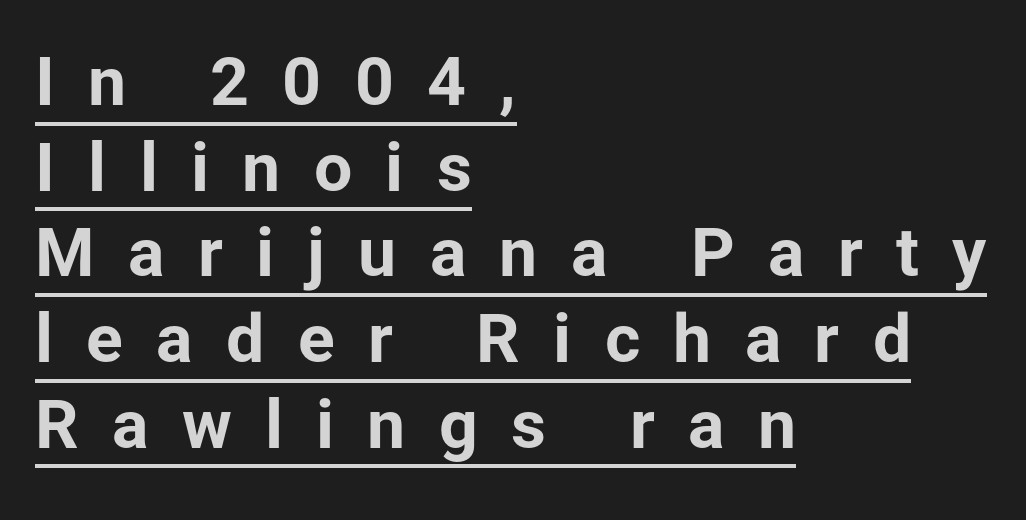
{"serif": "no", "italic": "no", "bold": "yes", "weight": "bold", "width": "normal", "stroke_contrast": "low", "x_height": "medium", "monospaced": "no", "underline": "yes", "align": "left", "line_spacing": "normal", "line_spacing_ratio": 1.26, "letter_spacing": "wide", "letter_spacing_em": 0.49, "glyph_px": 68}
